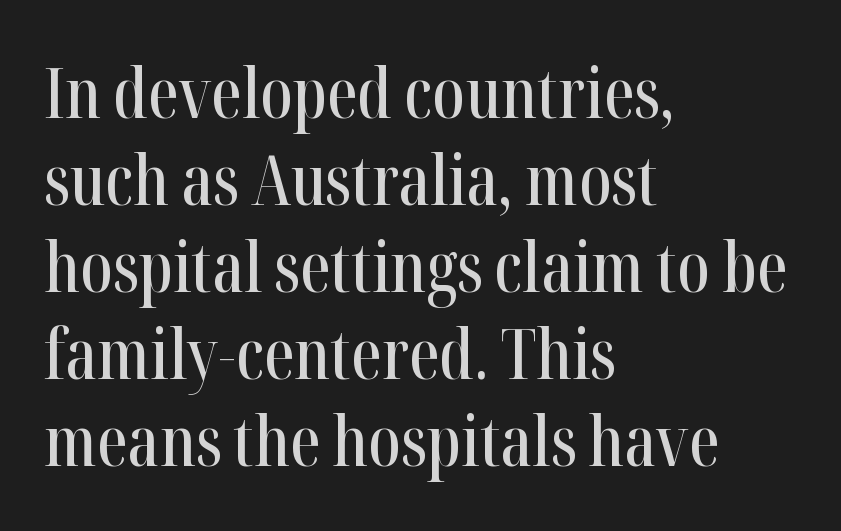
{"serif": "yes", "italic": "no", "width": "condensed", "stroke_contrast": "high", "x_height": "medium", "monospaced": "no", "underline": "no", "align": "left", "line_spacing": "normal", "line_spacing_ratio": 1.26, "letter_spacing": "normal", "letter_spacing_em": 0.0, "glyph_px": 69}
